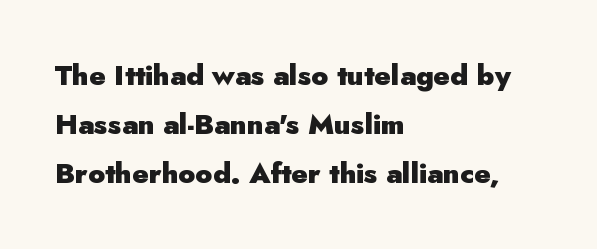
Spacing verdict: proportional, widths tailored to each character. Notice how thick the strokes are: this is what a full bold looks like. Glance below the letters and you will spot only blank space. Font category for this specimen: sans-serif. These lines stack with their left ends in a neat column.
